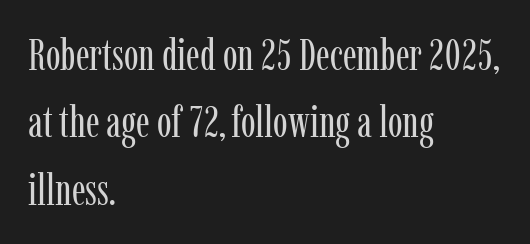
Q: Is the text bold? A: No.
Q: Is the text italic (slanted)? A: No, it is upright.
Q: Is the typeface a serif or a sans-serif typeface? A: Serif.
Q: Is the text underlined? A: No.
Q: How is the paragraph aligned? A: Left-aligned.
Q: Is the spacing between letters normal or unusually wide? A: Normal.
Q: Is the spacing between lines tight, normal or loose? A: Normal.
Q: Width (condensed, normal, or wide)? A: Condensed.
Q: Stroke contrast? A: Low.
Q: x-height? A: Medium.
Q: Monospaced? A: No.
